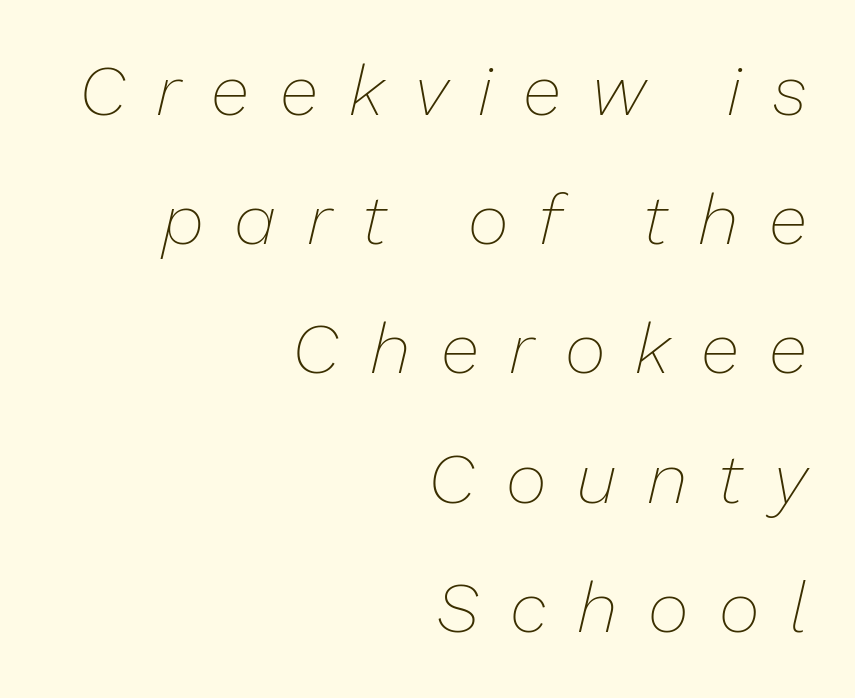
The image shows 71 px thin type, italic (leaning right); set right-aligned, line spacing 1.82x, unusually wide letter spacing (+0.43 em), not underlined; low stroke contrast and a medium x-height.
